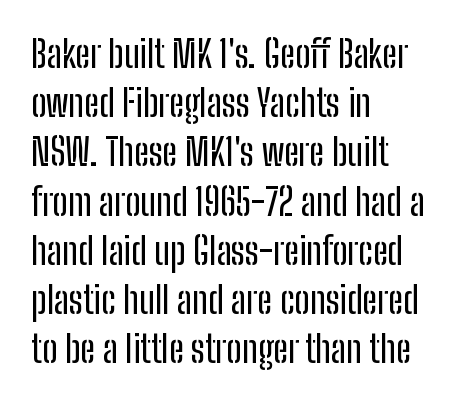
The image shows 37 px condensed sans-serif type, upright; set left-aligned, normal line spacing (1.33x), normal letter spacing, not underlined; low stroke contrast and a medium x-height.
